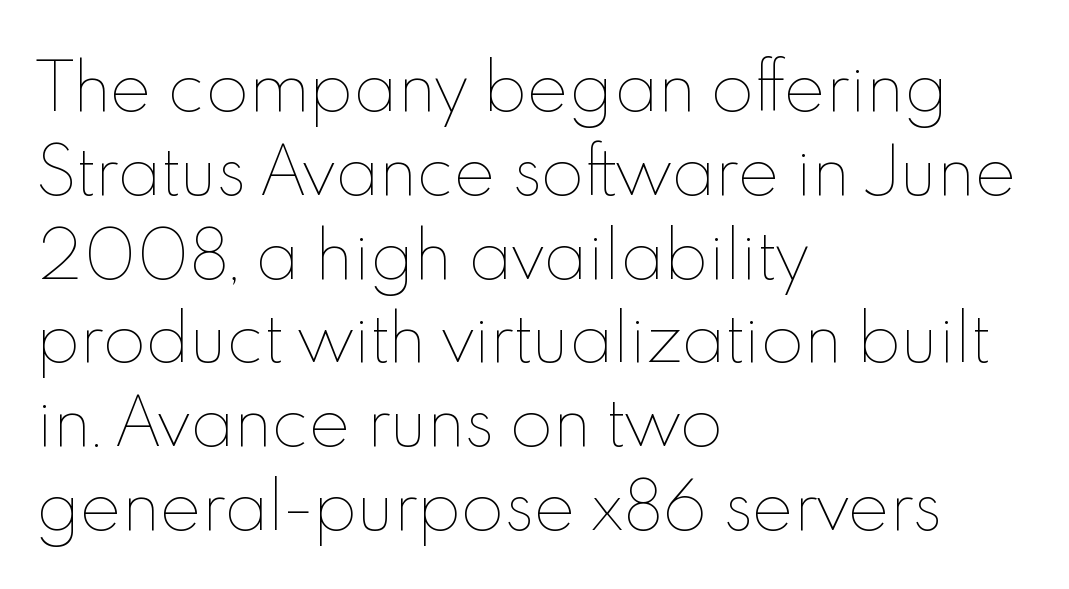
{"italic": "no", "bold": "no", "weight": "thin", "width": "normal", "x_height": "small", "monospaced": "no", "underline": "no", "align": "left", "line_spacing": "normal", "line_spacing_ratio": 1.33, "letter_spacing": "normal", "letter_spacing_em": 0.0, "glyph_px": 63}
